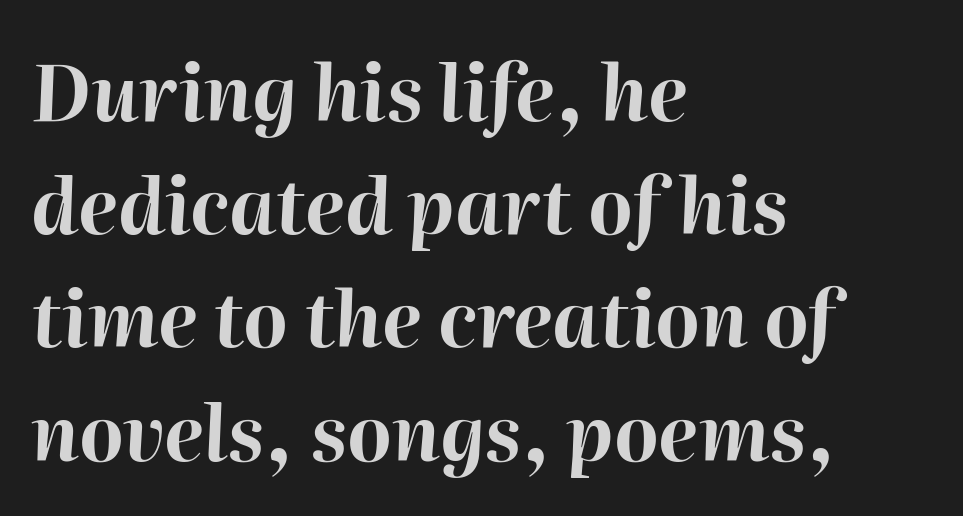
{"italic": "yes", "lean": "right", "slant_degrees": 2, "bold": "yes", "weight": "bold", "width": "normal", "stroke_contrast": "high", "x_height": "medium", "monospaced": "no", "underline": "no", "align": "left", "line_spacing": "normal", "line_spacing_ratio": 1.49, "letter_spacing": "normal", "letter_spacing_em": 0.0, "glyph_px": 76}
